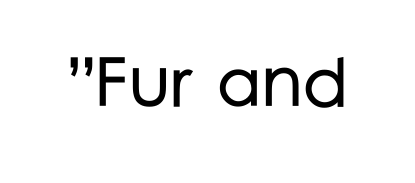
Q: Is the text italic (slanted)? A: No, it is upright.
Q: Is the typeface a serif or a sans-serif typeface? A: Sans-serif.
Q: Is the text underlined? A: No.
Q: Is the spacing between letters normal or unusually wide? A: Normal.
Q: Width (condensed, normal, or wide)? A: Normal.
Q: Stroke contrast? A: Low.
Q: x-height? A: Medium.
Q: Monospaced? A: No.
